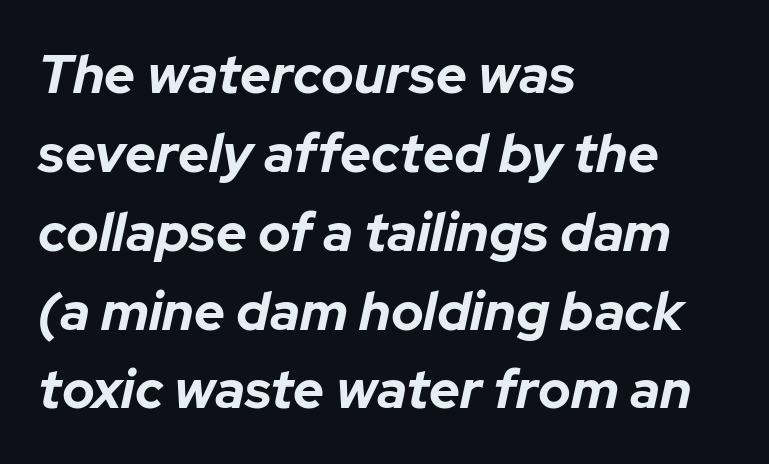
{"italic": "yes", "lean": "right", "slant_degrees": 12, "bold": "yes", "weight": "bold", "width": "normal", "stroke_contrast": "low", "x_height": "medium", "monospaced": "no", "underline": "no", "align": "left", "line_spacing": "normal", "line_spacing_ratio": 1.46, "letter_spacing": "normal", "letter_spacing_em": 0.0, "glyph_px": 54}
